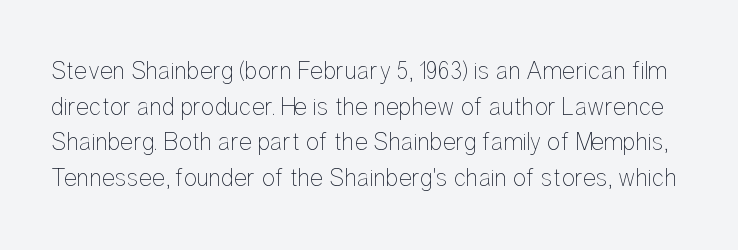
Decoration check: the copy has no underline. Each stroke keeps to a modest, everyday thickness or less. Every character sits straight up, as roman type does. Characters follow at the spacing the type designer built in.
